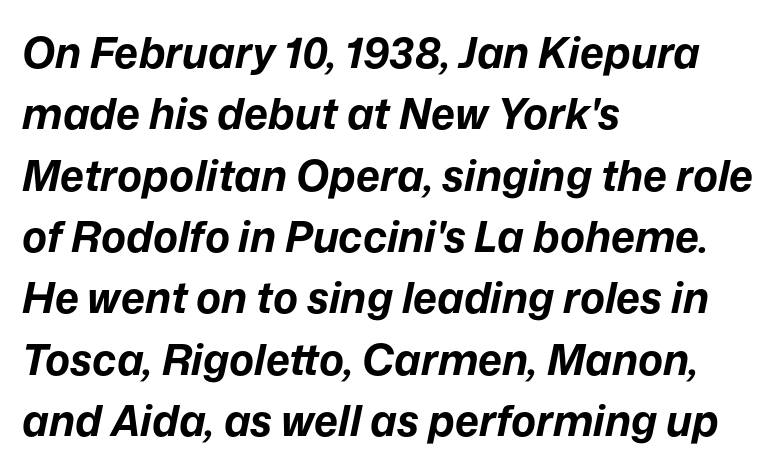
Q: Is the text bold? A: Yes.
Q: Is the text italic (slanted)? A: Yes, it leans right by about 12 degrees.
Q: Is the text underlined? A: No.
Q: How is the paragraph aligned? A: Left-aligned.
Q: Is the spacing between letters normal or unusually wide? A: Normal.
Q: Is the spacing between lines tight, normal or loose? A: Normal.
Q: Width (condensed, normal, or wide)? A: Normal.
Q: Stroke contrast? A: Low.
Q: x-height? A: Medium.
Q: Monospaced? A: No.
